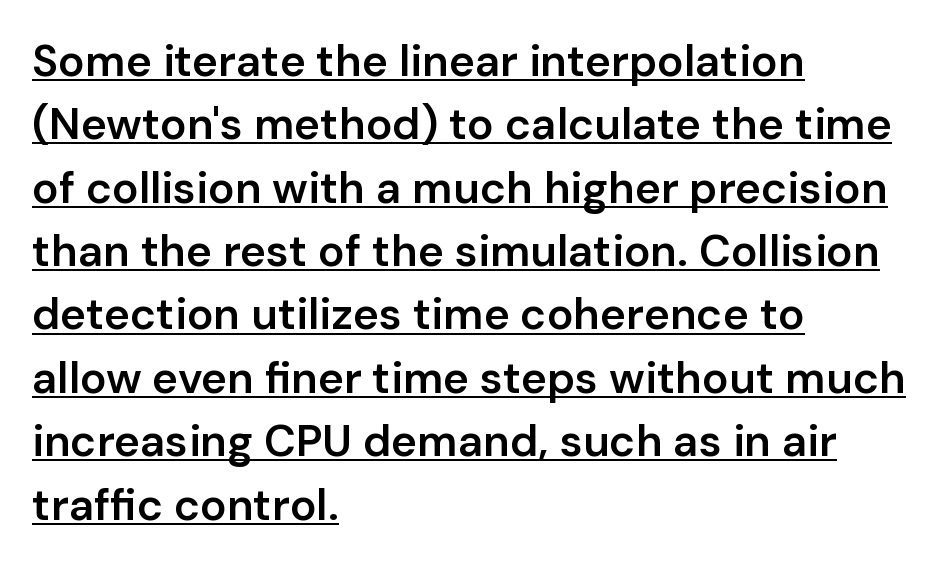
{"serif": "no", "italic": "no", "bold": "semi", "weight": "semibold", "width": "normal", "stroke_contrast": "low", "x_height": "medium", "monospaced": "no", "underline": "yes", "align": "left", "line_spacing": "normal", "line_spacing_ratio": 1.44, "letter_spacing": "normal", "letter_spacing_em": 0.0, "glyph_px": 44}
